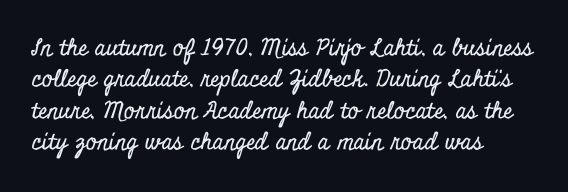
The image shows 23 px text type; set left-aligned, normal line spacing (1.36x), normal letter spacing, not underlined.
